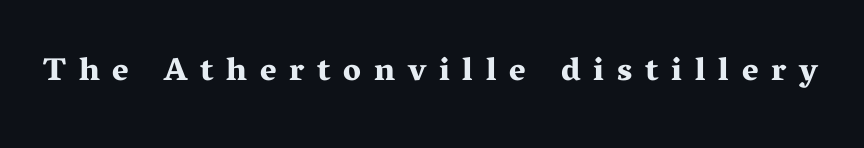
The baseline area is clear. The letters stand straight up with perfectly vertical stems. Spacing verdict: proportional, widths tailored to each character. Strokes here are thick enough to call this a true bold. Substantial extra tracking has been applied to these lines. Note: serifs present on the glyphs.
